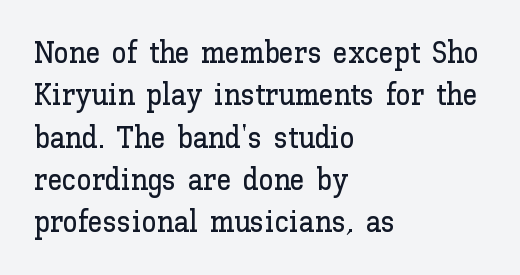
The image shows 30 px text type, upright; set left-aligned, normal line spacing (1.41x), normal letter spacing, not underlined; low stroke contrast and a medium x-height.
